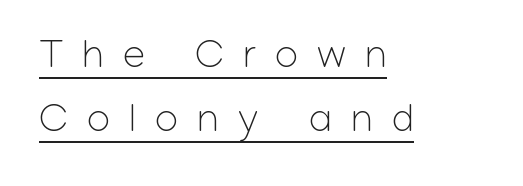
{"serif": "no", "italic": "no", "bold": "no", "weight": "light", "width": "normal", "stroke_contrast": "low", "x_height": "medium", "monospaced": "no", "underline": "yes", "align": "left", "line_spacing": "normal", "line_spacing_ratio": 1.6, "letter_spacing": "wide", "letter_spacing_em": 0.49, "glyph_px": 40}
